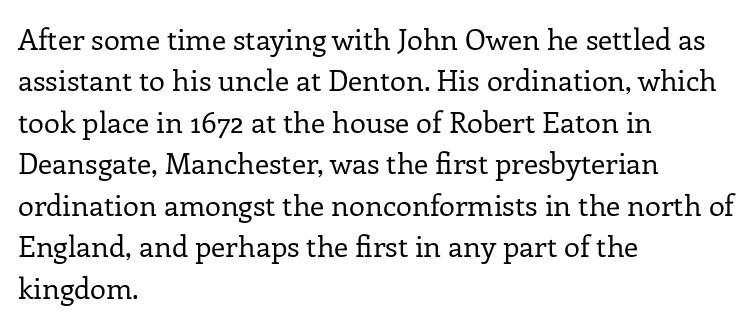
Q: Is the text bold? A: No.
Q: Is the text italic (slanted)? A: No, it is upright.
Q: Is the typeface a serif or a sans-serif typeface? A: Serif.
Q: Is the text underlined? A: No.
Q: How is the paragraph aligned? A: Left-aligned.
Q: Is the spacing between letters normal or unusually wide? A: Normal.
Q: Is the spacing between lines tight, normal or loose? A: Normal.
Q: Width (condensed, normal, or wide)? A: Normal.
Q: Stroke contrast? A: Low.
Q: x-height? A: Medium.
Q: Monospaced? A: No.
